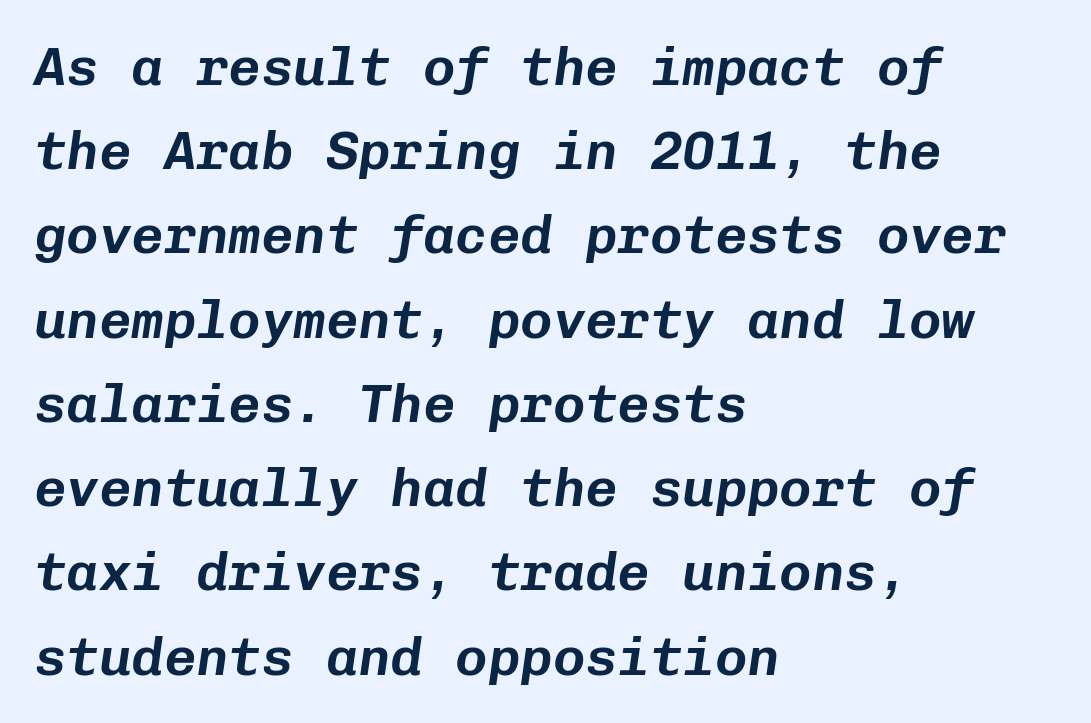
The image shows 54 px text type, italic (leaning right), monospaced; set left-aligned, normal line spacing (1.56x), normal letter spacing, not underlined; low stroke contrast and a medium x-height.
